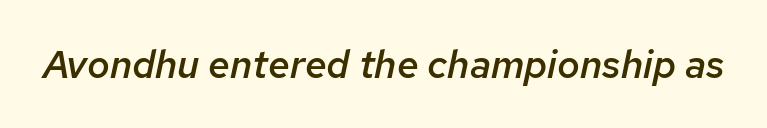
Stroke thickness is moderately raised; the sample reads as semibold. Do the characters align in a grid? No, the font is proportional. The face used here is rendered with its standard letterfit. The whole block is typeset with a tilt.
